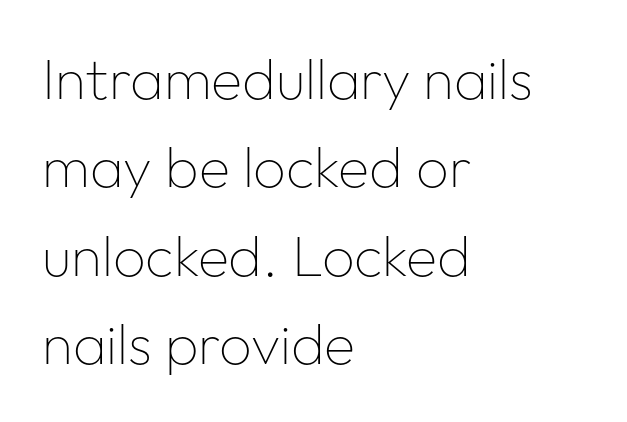
{"serif": "no", "italic": "no", "bold": "no", "weight": "thin", "width": "normal", "stroke_contrast": "low", "x_height": "medium", "monospaced": "no", "underline": "no", "align": "left", "line_spacing": "normal", "line_spacing_ratio": 1.55, "letter_spacing": "normal", "letter_spacing_em": 0.0, "glyph_px": 57}
